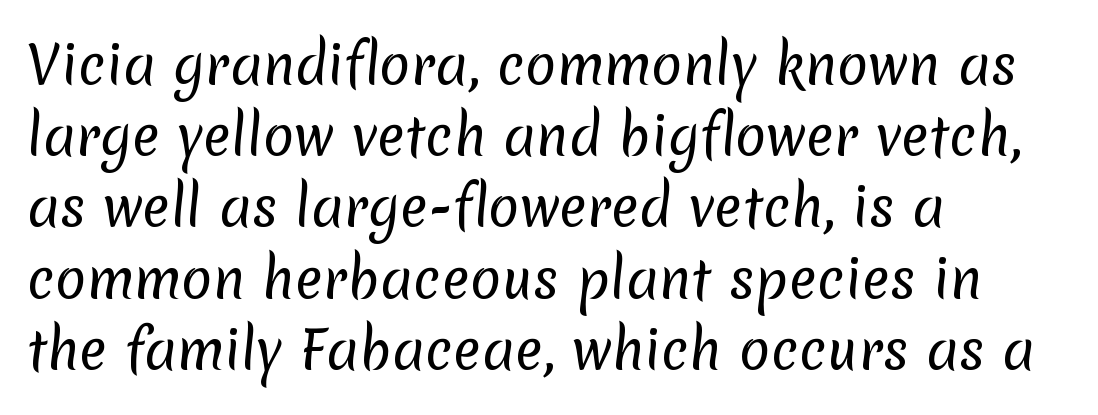
Spacing between characters is what you'd get straight out of the box. The weight tops out at a normal text grade. The zone under the glyphs is completely vacant. In terms of letterform style, serifs are entirely absent.
